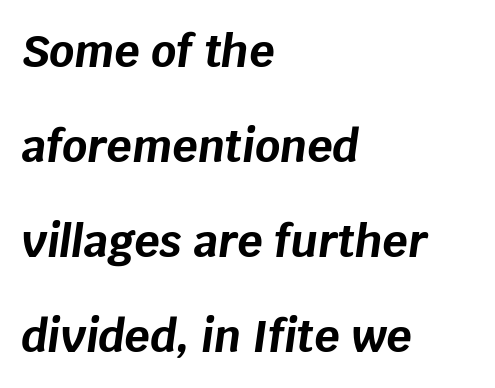
Q: Is the text bold? A: Yes.
Q: Is the text italic (slanted)? A: Yes, it leans right by about 8 degrees.
Q: Is the text underlined? A: No.
Q: How is the paragraph aligned? A: Left-aligned.
Q: Is the spacing between letters normal or unusually wide? A: Normal.
Q: Is the spacing between lines tight, normal or loose? A: Loose.
Q: Width (condensed, normal, or wide)? A: Normal.
Q: Stroke contrast? A: Low.
Q: x-height? A: Large.
Q: Monospaced? A: No.
